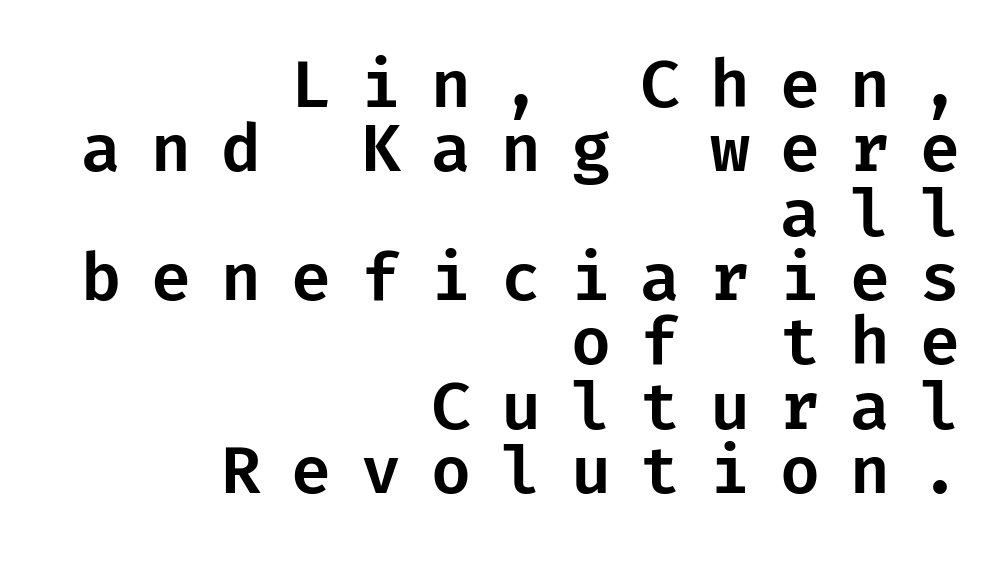
Q: Is the text italic (slanted)? A: No, it is upright.
Q: Is the typeface a serif or a sans-serif typeface? A: Sans-serif.
Q: Is the text underlined? A: No.
Q: How is the paragraph aligned? A: Right-aligned.
Q: Is the spacing between letters normal or unusually wide? A: Unusually wide.
Q: Is the spacing between lines tight, normal or loose? A: Tight.
Q: Width (condensed, normal, or wide)? A: Normal.
Q: Stroke contrast? A: Low.
Q: x-height? A: Medium.
